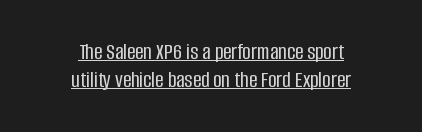
Q: Is the text italic (slanted)? A: No, it is upright.
Q: Is the text underlined? A: Yes.
Q: How is the paragraph aligned? A: Centered.
Q: Is the spacing between letters normal or unusually wide? A: Normal.
